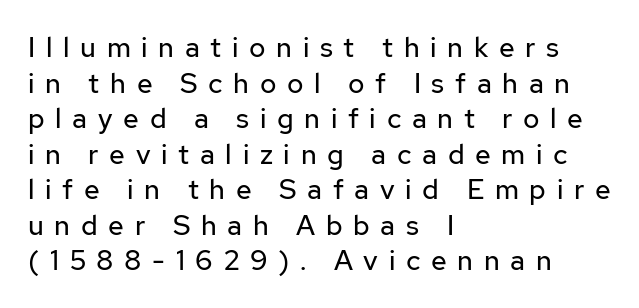
No feet cap the strokes, marking this as sans-serif type. Glance below the letters and you will spot only blank space. What's the leading like? Ordinary, nothing unusual. Rendered with straight, roman letterforms. These lines are rendered in a variable-pitch font. One-word summary of the alignment: left.
